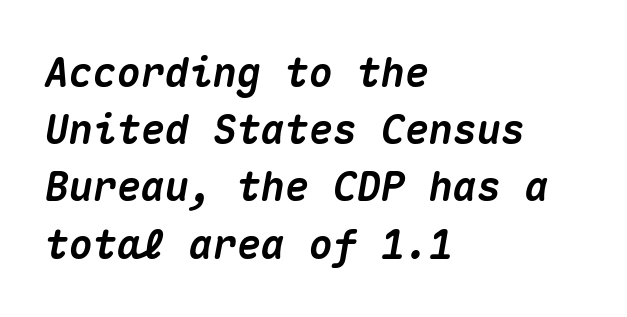
{"italic": "yes", "lean": "right", "slant_degrees": 10, "bold": "yes", "weight": "heavy", "width": "normal", "stroke_contrast": "medium", "x_height": "medium", "monospaced": "yes", "underline": "no", "align": "left", "line_spacing": "normal", "line_spacing_ratio": 1.43, "letter_spacing": "normal", "letter_spacing_em": 0.0, "glyph_px": 40}
